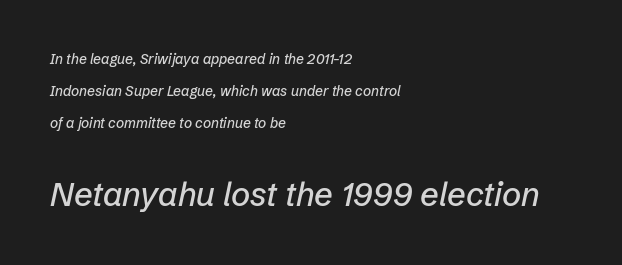
Quick note: underline off. Here the designer chose a conventional face with non-uniform glyph widths. Glyph-to-glyph distance matches everyday printed text. Two sizes are in play, and the larger belongs to the second block. Each line starts at the same left margin while the right side varies.
